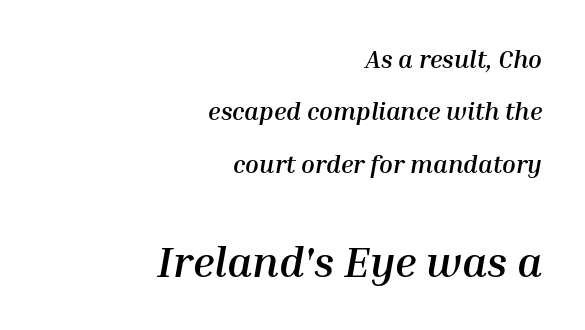
Q: Is the text bold? A: Yes.
Q: Is the text italic (slanted)? A: Yes, it leans right by about 10 degrees.
Q: Is the text underlined? A: No.
Q: How is the paragraph aligned? A: Right-aligned.
Q: Is the spacing between letters normal or unusually wide? A: Normal.
Q: Is the spacing between lines tight, normal or loose? A: Loose.
Q: Which block of text is set in a larger size, the first (top) or the second (bottom)? A: The second (bottom) one.
Q: Width (condensed, normal, or wide)? A: Normal.
Q: Stroke contrast? A: Medium.
Q: x-height? A: Medium.
Q: Monospaced? A: No.
